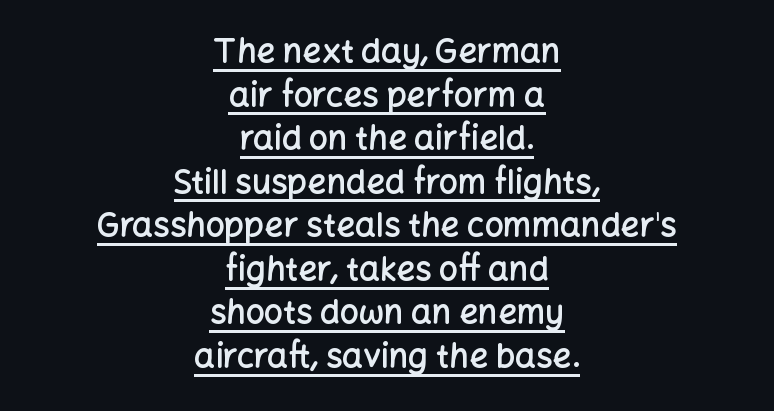
Q: Is the text bold? A: Semi-bold.
Q: Is the text italic (slanted)? A: No, it is upright.
Q: Is the typeface a serif or a sans-serif typeface? A: Sans-serif.
Q: Is the text underlined? A: Yes.
Q: How is the paragraph aligned? A: Centered.
Q: Is the spacing between letters normal or unusually wide? A: Normal.
Q: Is the spacing between lines tight, normal or loose? A: Normal.
Q: Width (condensed, normal, or wide)? A: Normal.
Q: Stroke contrast? A: Low.
Q: x-height? A: Medium.
Q: Monospaced? A: No.
